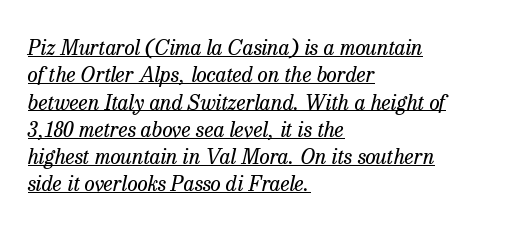
{"italic": "yes", "lean": "right", "slant_degrees": 13, "bold": "no", "underline": "yes", "align": "left", "line_spacing": "normal", "line_spacing_ratio": 1.3, "letter_spacing": "normal", "letter_spacing_em": 0.0, "glyph_px": 21}
